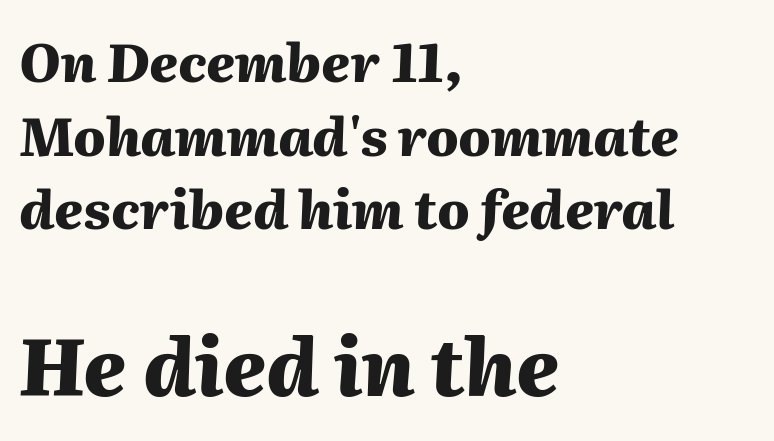
Q: Is the text bold? A: Yes.
Q: Is the text italic (slanted)? A: Yes, it leans right by about 2 degrees.
Q: Is the text underlined? A: No.
Q: How is the paragraph aligned? A: Left-aligned.
Q: Is the spacing between letters normal or unusually wide? A: Normal.
Q: Is the spacing between lines tight, normal or loose? A: Normal.
Q: Which block of text is set in a larger size, the first (top) or the second (bottom)? A: The second (bottom) one.
Q: Width (condensed, normal, or wide)? A: Normal.
Q: Stroke contrast? A: Medium.
Q: x-height? A: Medium.
Q: Monospaced? A: No.
